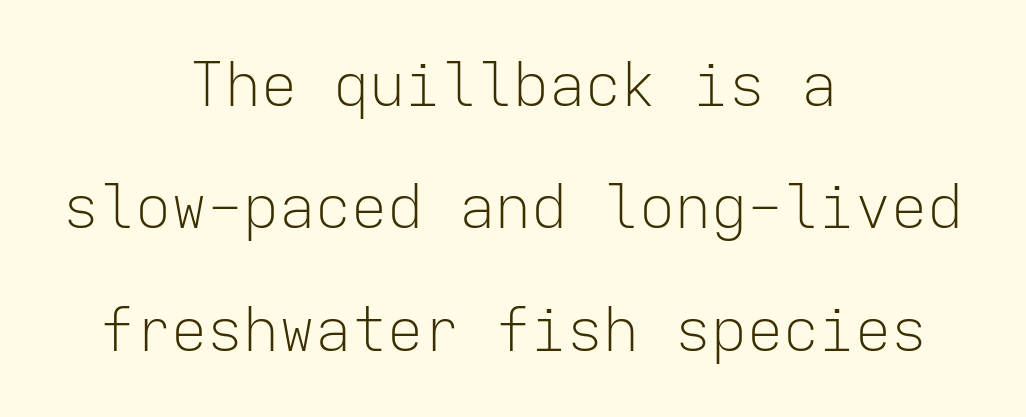
{"serif": "no", "italic": "no", "bold": "no", "weight": "light", "width": "normal", "stroke_contrast": "low", "x_height": "medium", "monospaced": "yes", "underline": "no", "align": "center", "line_spacing": "loose", "line_spacing_ratio": 2.04, "letter_spacing": "normal", "letter_spacing_em": 0.0, "glyph_px": 60}
